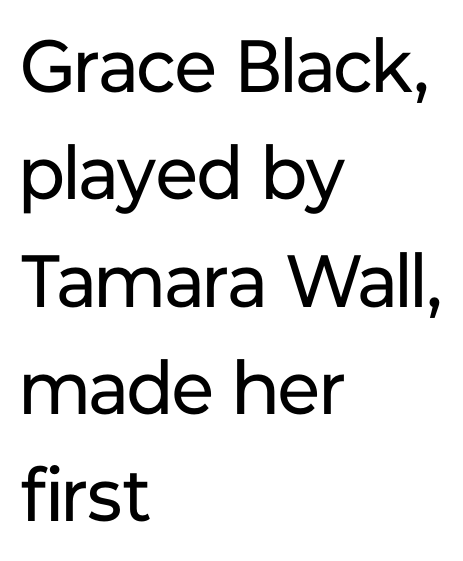
{"serif": "no", "italic": "no", "bold": "no", "weight": "regular", "width": "normal", "stroke_contrast": "low", "x_height": "medium", "monospaced": "no", "underline": "no", "align": "left", "line_spacing": "normal", "line_spacing_ratio": 1.45, "letter_spacing": "normal", "letter_spacing_em": 0.0, "glyph_px": 74}
